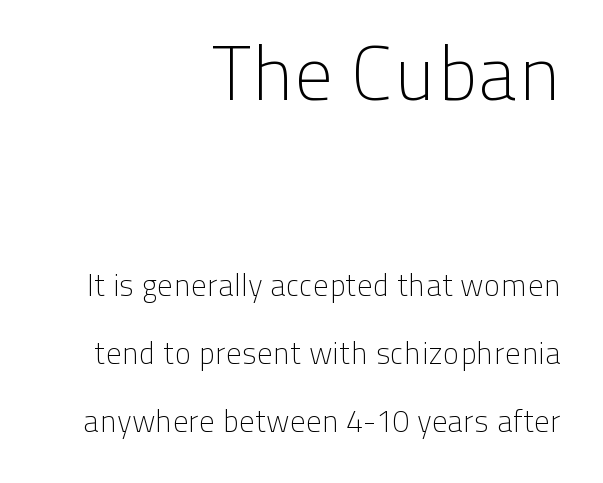
No word sits above an underline. Casual observation: everything's shoved over to the right. The letters in the upper block stand taller than those in the block below. Compared with a typical body face, this is equally light or lighter still. Font category for this specimen: sans-serif.
